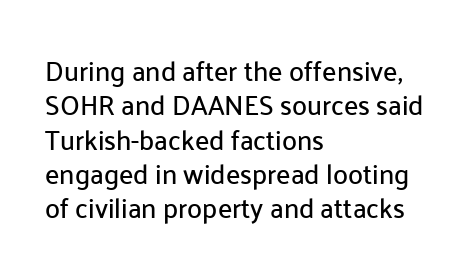
{"italic": "no", "underline": "no", "align": "left", "line_spacing": "normal", "line_spacing_ratio": 1.27, "letter_spacing": "normal", "letter_spacing_em": 0.0, "glyph_px": 27}
